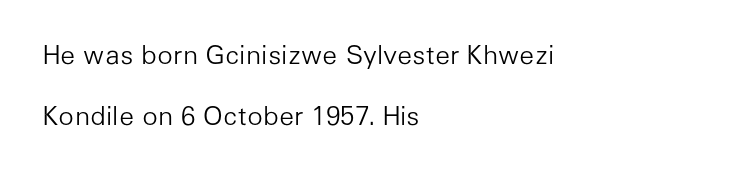
Line spacing here is loose. Teacher's note: observe the even left margin — that is flush-left alignment. Beneath every word, the page is bare. Nope, not italic — everything's standing straight. Stems here are at most as thick as an everyday book face.
